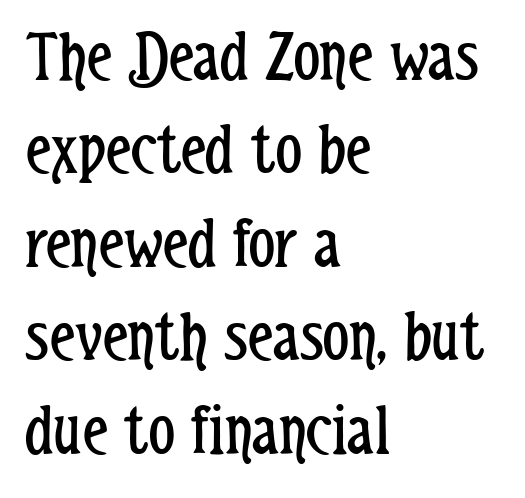
Q: Is the text bold? A: No.
Q: Is the text italic (slanted)? A: No, it is upright.
Q: Is the typeface a serif or a sans-serif typeface? A: Sans-serif.
Q: Is the text underlined? A: No.
Q: How is the paragraph aligned? A: Left-aligned.
Q: Is the spacing between letters normal or unusually wide? A: Normal.
Q: Is the spacing between lines tight, normal or loose? A: Normal.
Q: Width (condensed, normal, or wide)? A: Condensed.
Q: Stroke contrast? A: Low.
Q: x-height? A: Medium.
Q: Monospaced? A: No.
